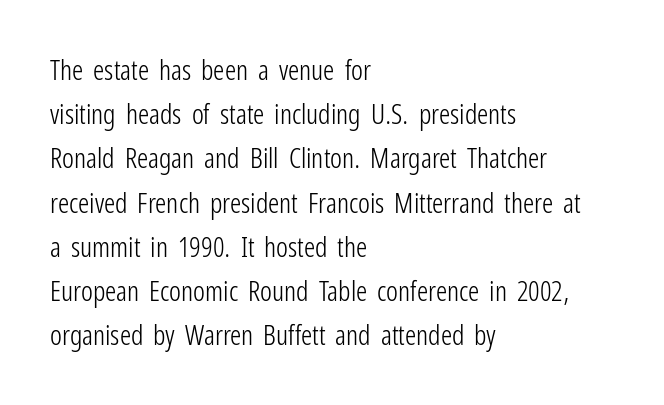
You could call the tracking neutral — neither tight nor loose. The typography opts for an upright posture over an oblique one. Think of a printed novel: that variable character pitch is what you see here. Classification — sans serif. The compositor pushed each line to the left boundary.
